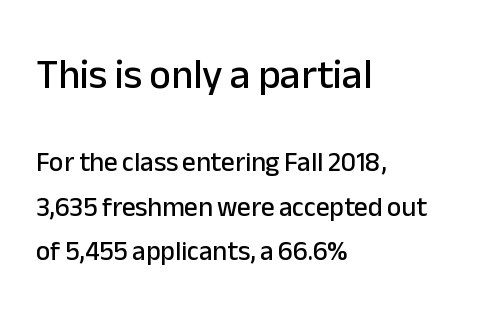
{"serif": "no", "italic": "no", "width": "normal", "stroke_contrast": "low", "x_height": "medium", "monospaced": "no", "underline": "no", "align": "left", "line_spacing": "normal", "line_spacing_ratio": 1.66, "letter_spacing": "normal", "letter_spacing_em": 0.0, "larger_block": "first", "size_ratio": 1.52, "glyph_px": 41}
